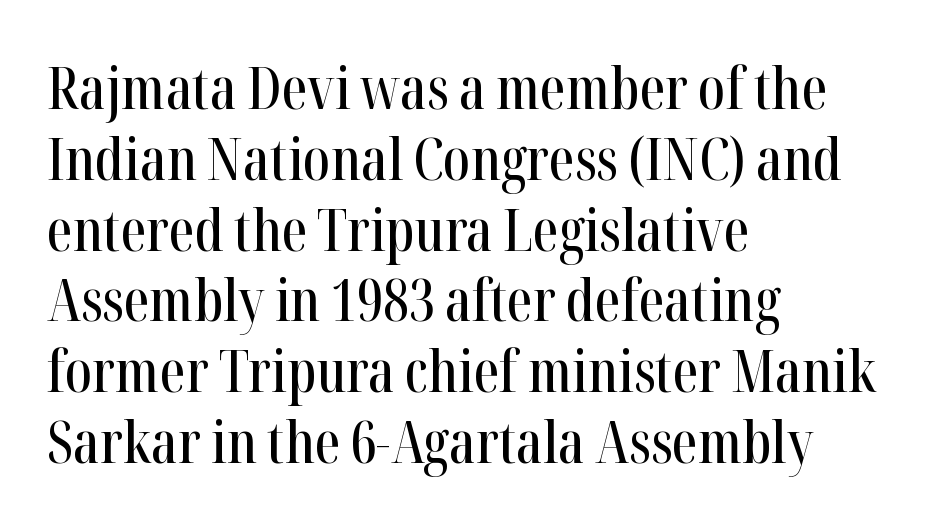
The rendering uses natural spacing where letterforms have individual widths. Small tapered or slab feet sit at the stroke ends, so this counts as serif. If you drew a line through each stem, it would be perfectly vertical. This rendering leaves character spacing at its baseline value.
